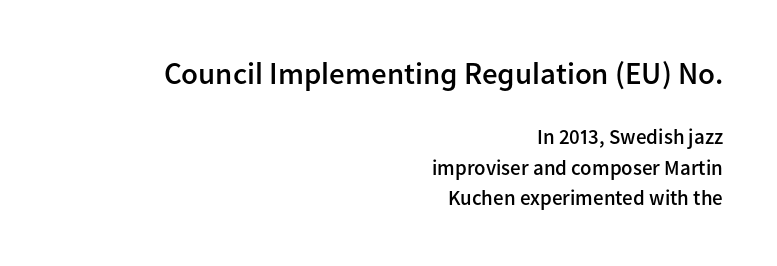
The image shows 31 px semibold sans-serif type, upright; set right-aligned, normal line spacing (1.46x), normal letter spacing, not underlined; the first (top) block is 1.48x larger; low stroke contrast and a medium x-height.
